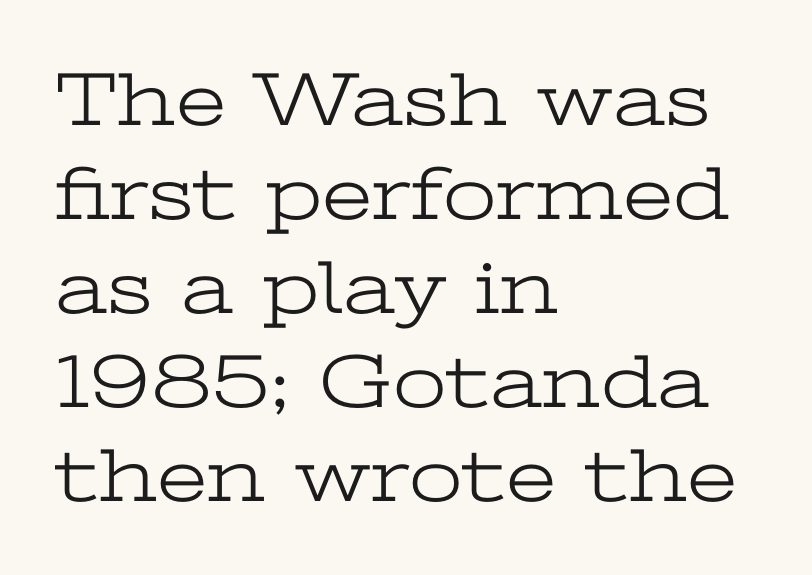
{"serif": "yes", "italic": "no", "bold": "no", "weight": "light", "width": "wide", "stroke_contrast": "low", "x_height": "medium", "monospaced": "no", "underline": "no", "align": "left", "line_spacing_ratio": 1.22, "letter_spacing": "normal", "letter_spacing_em": 0.0, "glyph_px": 77}
